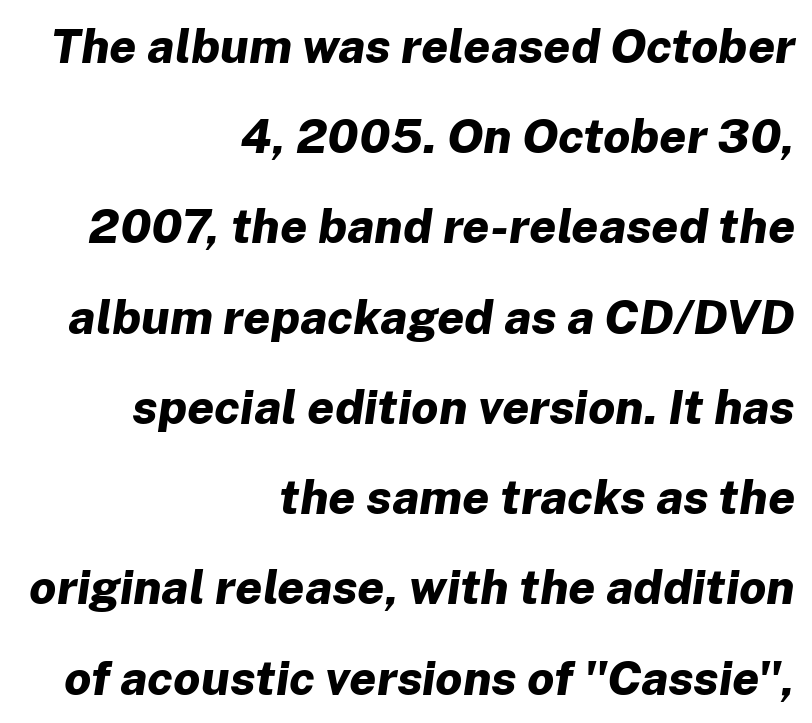
This rendering uses right alignment, leaving the left contour irregular. Posture: slanted. Weight: bold. Honestly, there is no underline to notice here at all. Inter-character spacing is left at the font's built-in metrics. Spacing verdict: proportional, widths tailored to each character.
